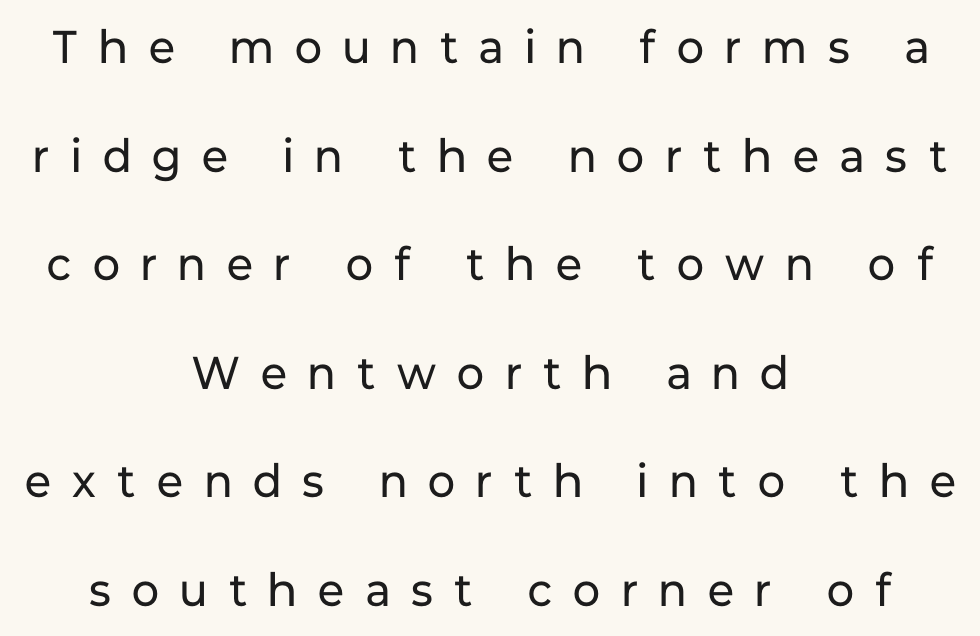
The image shows 46 px regular-weight sans-serif type, upright; set centered, loose line spacing (2.36x), unusually wide letter spacing (+0.47 em), not underlined; low stroke contrast and a medium x-height.
